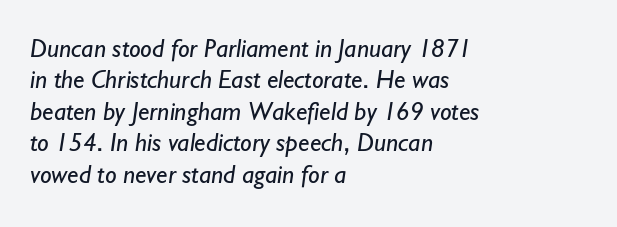
Q: Is the text bold? A: No.
Q: Is the text underlined? A: No.
Q: How is the paragraph aligned? A: Left-aligned.
Q: Is the spacing between letters normal or unusually wide? A: Normal.
